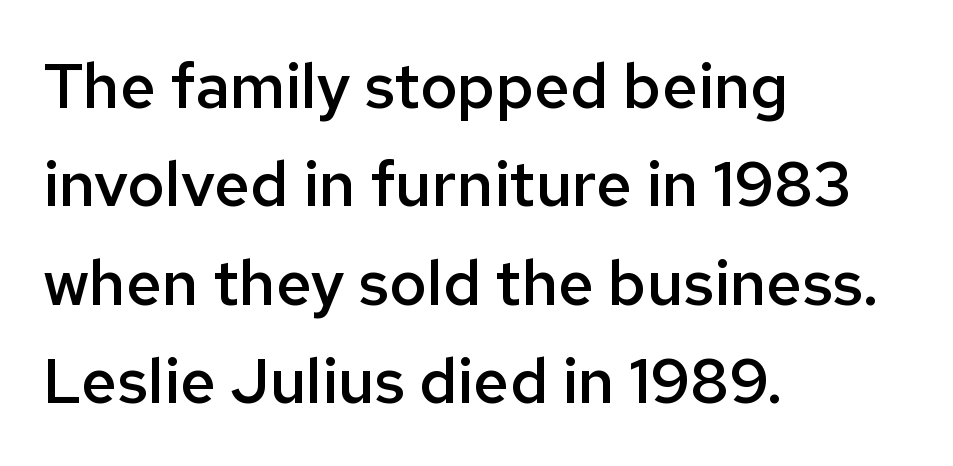
Q: Is the text bold? A: Semi-bold.
Q: Is the text italic (slanted)? A: No, it is upright.
Q: Is the typeface a serif or a sans-serif typeface? A: Sans-serif.
Q: Is the text underlined? A: No.
Q: How is the paragraph aligned? A: Left-aligned.
Q: Is the spacing between letters normal or unusually wide? A: Normal.
Q: Is the spacing between lines tight, normal or loose? A: Normal.
Q: Width (condensed, normal, or wide)? A: Normal.
Q: Stroke contrast? A: Low.
Q: x-height? A: Medium.
Q: Monospaced? A: No.
